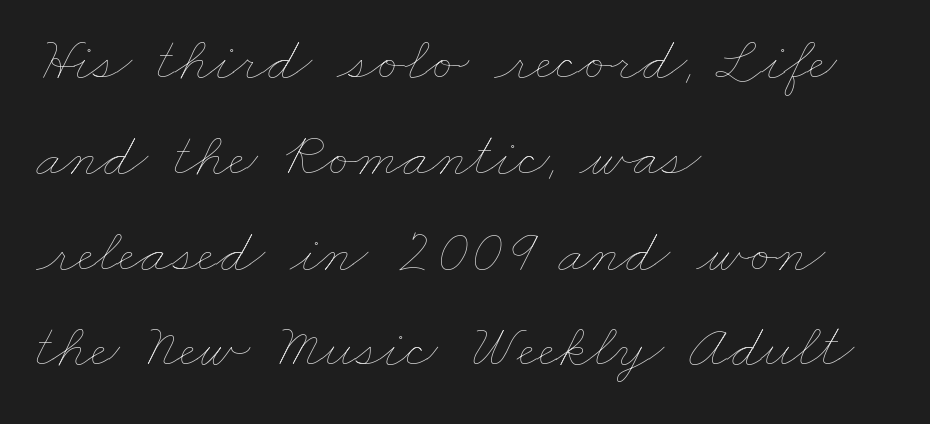
Q: Is the text bold? A: No.
Q: Is the text underlined? A: No.
Q: How is the paragraph aligned? A: Left-aligned.
Q: Is the spacing between letters normal or unusually wide? A: Normal.
Q: Is the spacing between lines tight, normal or loose? A: Normal.
Q: Width (condensed, normal, or wide)? A: Wide.
Q: Stroke contrast? A: Low.
Q: x-height? A: Small.
Q: Monospaced? A: No.
